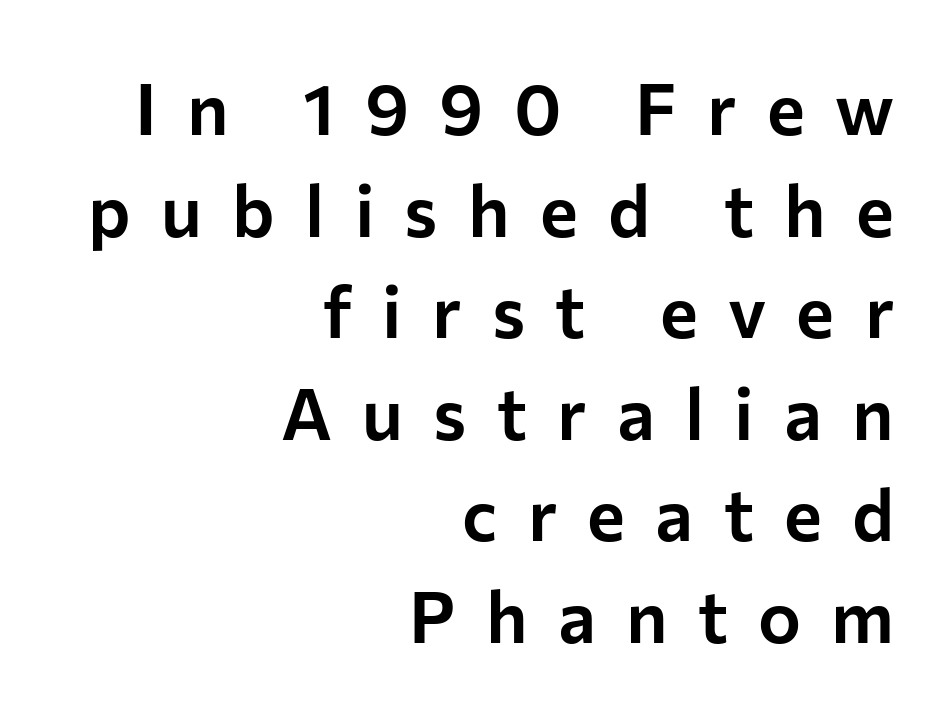
Q: Is the text italic (slanted)? A: No, it is upright.
Q: Is the typeface a serif or a sans-serif typeface? A: Sans-serif.
Q: Is the text underlined? A: No.
Q: How is the paragraph aligned? A: Right-aligned.
Q: Is the spacing between letters normal or unusually wide? A: Unusually wide.
Q: Is the spacing between lines tight, normal or loose? A: Normal.
Q: Width (condensed, normal, or wide)? A: Normal.
Q: Stroke contrast? A: Low.
Q: x-height? A: Medium.
Q: Monospaced? A: No.
